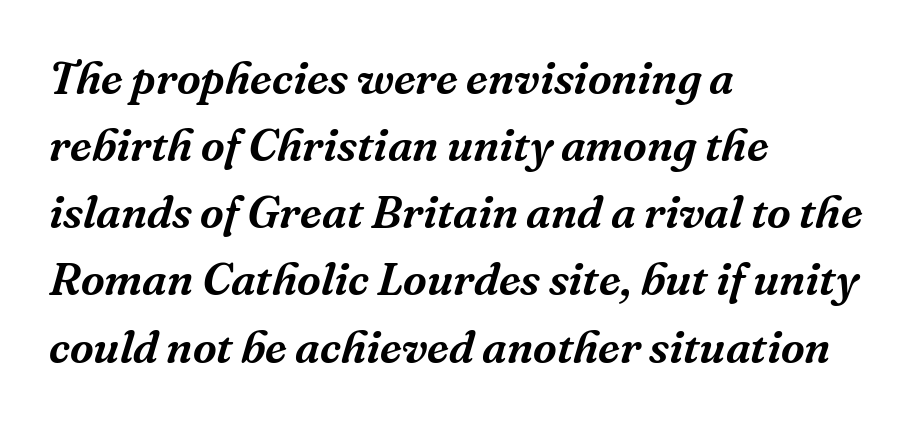
Yep, that's italic — everything's leaning. Spacing between characters is what you'd get straight out of the box. Each row of text sits above clean, open space. Does the copy run flush right? No — it runs flush left. Character widths vary here, with narrow letters taking less room than wide ones.
